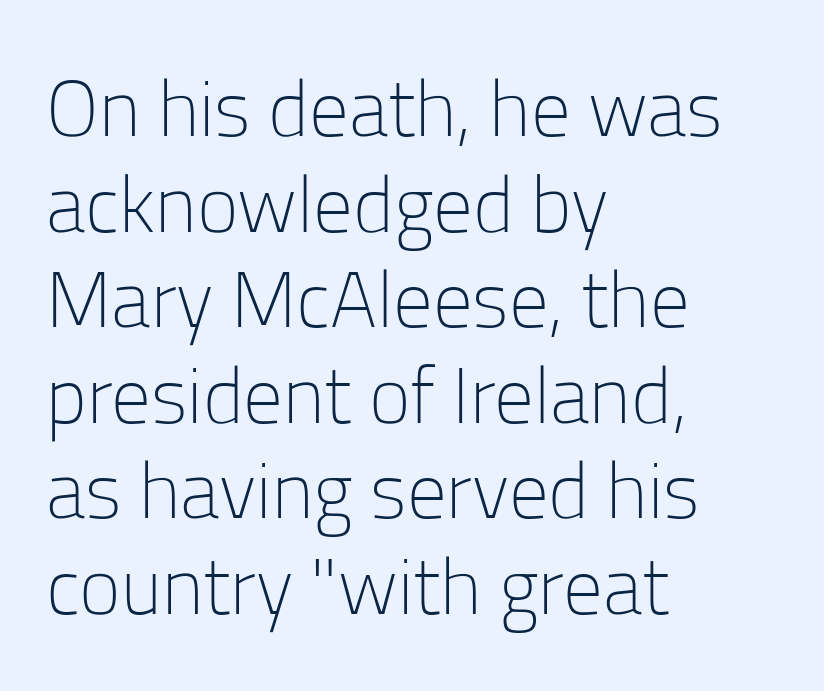
The image shows 79 px light sans-serif type, upright; set left-aligned, line spacing 1.21x, normal letter spacing, not underlined; low stroke contrast and a medium x-height.
